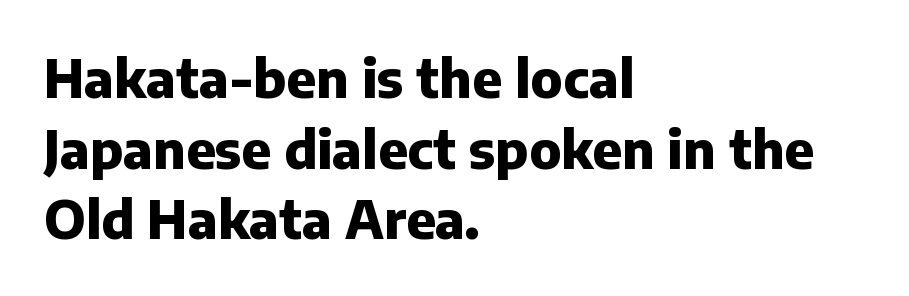
Q: Is the text bold? A: Yes.
Q: Is the text italic (slanted)? A: No, it is upright.
Q: Is the typeface a serif or a sans-serif typeface? A: Sans-serif.
Q: Is the text underlined? A: No.
Q: How is the paragraph aligned? A: Left-aligned.
Q: Is the spacing between letters normal or unusually wide? A: Normal.
Q: Is the spacing between lines tight, normal or loose? A: Normal.
Q: Width (condensed, normal, or wide)? A: Normal.
Q: Stroke contrast? A: Low.
Q: x-height? A: Medium.
Q: Monospaced? A: No.
